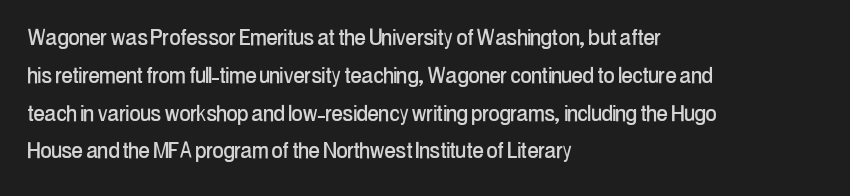
{"italic": "no", "underline": "no", "align": "left", "line_spacing": "normal", "line_spacing_ratio": 1.4, "letter_spacing": "normal", "letter_spacing_em": 0.0, "glyph_px": 27}
